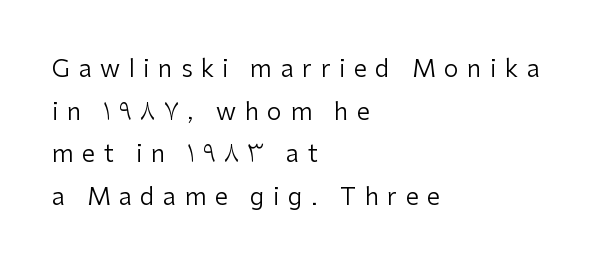
Q: Is the text bold? A: No.
Q: Is the text italic (slanted)? A: No, it is upright.
Q: Is the text underlined? A: No.
Q: How is the paragraph aligned? A: Left-aligned.
Q: Is the spacing between letters normal or unusually wide? A: Unusually wide.
